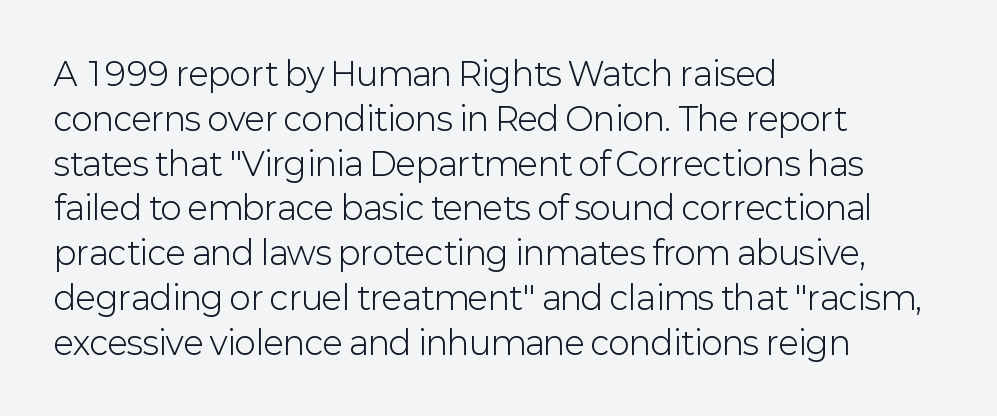
The image shows 32 px light sans-serif type, upright; set left-aligned, normal line spacing (1.4x), normal letter spacing, not underlined; low stroke contrast and a medium x-height.
